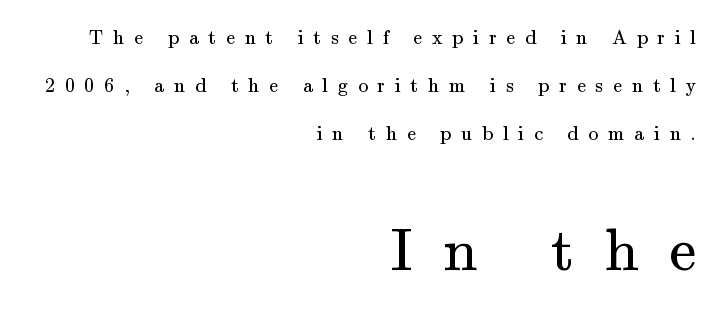
Q: Is the text bold? A: No.
Q: Is the text italic (slanted)? A: No, it is upright.
Q: Is the typeface a serif or a sans-serif typeface? A: Serif.
Q: Is the text underlined? A: No.
Q: How is the paragraph aligned? A: Right-aligned.
Q: Is the spacing between letters normal or unusually wide? A: Unusually wide.
Q: Is the spacing between lines tight, normal or loose? A: Loose.
Q: Which block of text is set in a larger size, the first (top) or the second (bottom)? A: The second (bottom) one.
Q: Width (condensed, normal, or wide)? A: Normal.
Q: Stroke contrast? A: Medium.
Q: x-height? A: Small.
Q: Monospaced? A: No.
